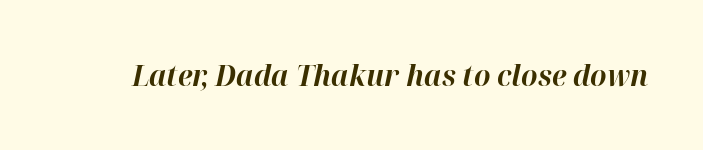
Q: Is the text bold? A: Yes.
Q: Is the text italic (slanted)? A: Yes, it leans right by about 12 degrees.
Q: Is the text underlined? A: No.
Q: Is the spacing between letters normal or unusually wide? A: Normal.
Q: Width (condensed, normal, or wide)? A: Normal.
Q: Stroke contrast? A: High.
Q: x-height? A: Medium.
Q: Monospaced? A: No.
